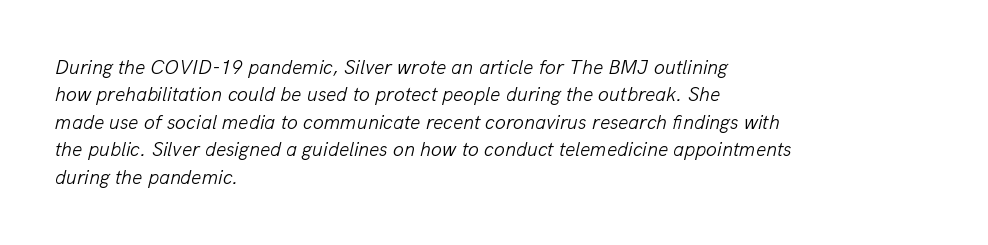
Q: Is the text bold? A: No.
Q: Is the text italic (slanted)? A: Yes, it leans right by about 13 degrees.
Q: Is the text underlined? A: No.
Q: How is the paragraph aligned? A: Left-aligned.
Q: Is the spacing between letters normal or unusually wide? A: Normal.
Q: Is the spacing between lines tight, normal or loose? A: Normal.
